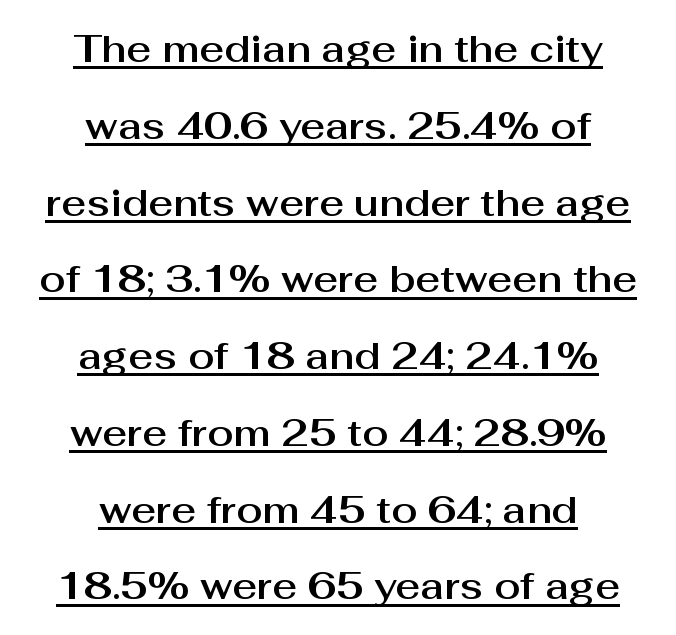
{"serif": "no", "italic": "no", "width": "normal", "stroke_contrast": "medium", "x_height": "medium", "monospaced": "no", "underline": "yes", "align": "center", "line_spacing": "loose", "line_spacing_ratio": 2.02, "letter_spacing": "normal", "letter_spacing_em": 0.0, "glyph_px": 38}
